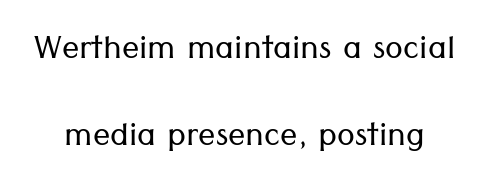
The image shows 43 px light sans-serif type, upright; set loose line spacing (2.03x), normal letter spacing, not underlined; low stroke contrast and a medium x-height.
